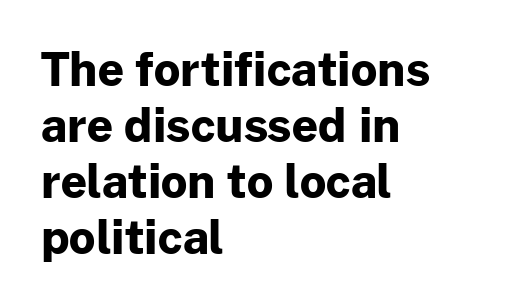
The image shows 46 px bold sans-serif type, upright; set left-aligned, line spacing 1.22x, normal letter spacing, not underlined; low stroke contrast and a medium x-height.
